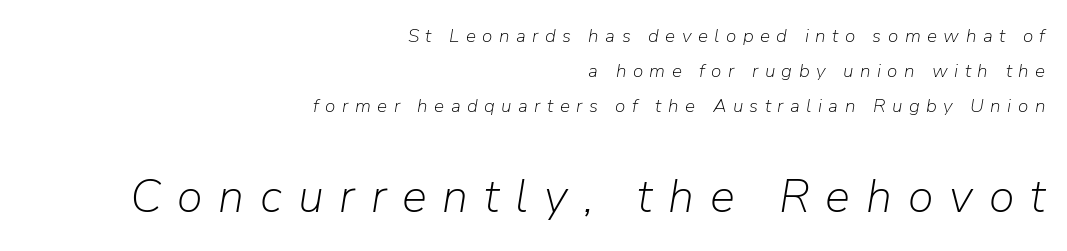
{"italic": "yes", "lean": "right", "slant_degrees": 9, "bold": "no", "weight": "light", "width": "normal", "stroke_contrast": "low", "x_height": "medium", "monospaced": "no", "underline": "no", "align": "right", "line_spacing_ratio": 1.83, "letter_spacing": "wide", "letter_spacing_em": 0.34, "larger_block": "second", "size_ratio": 2.47, "glyph_px": 47}
